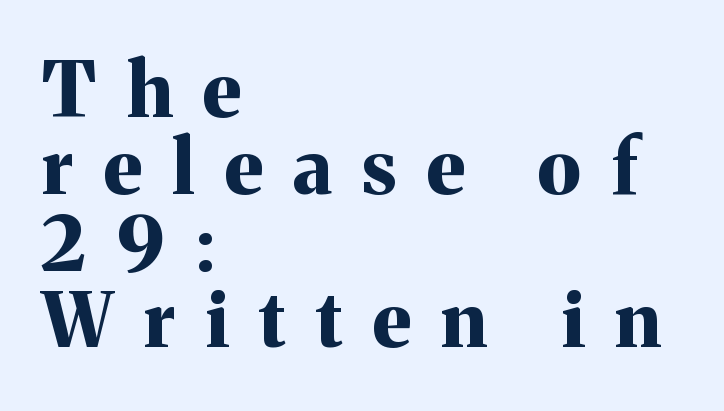
In terms of letterform style, serifs are clearly present. The passage shown has open, widely tracked lettering throughout. You can tell it's not italic because the verticals are truly vertical. The font is running at its bold setting. One glance says dense: line gaps are narrower than usual.
